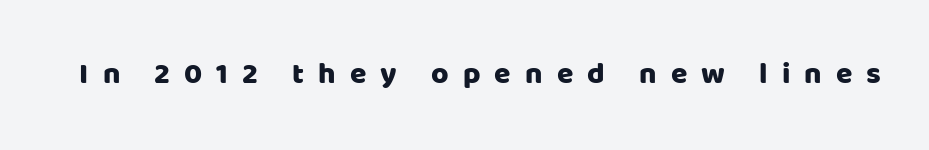
The image shows 30 px sans-serif type, upright; set unusually wide letter spacing (+0.47 em), not underlined; low stroke contrast and a large x-height.
